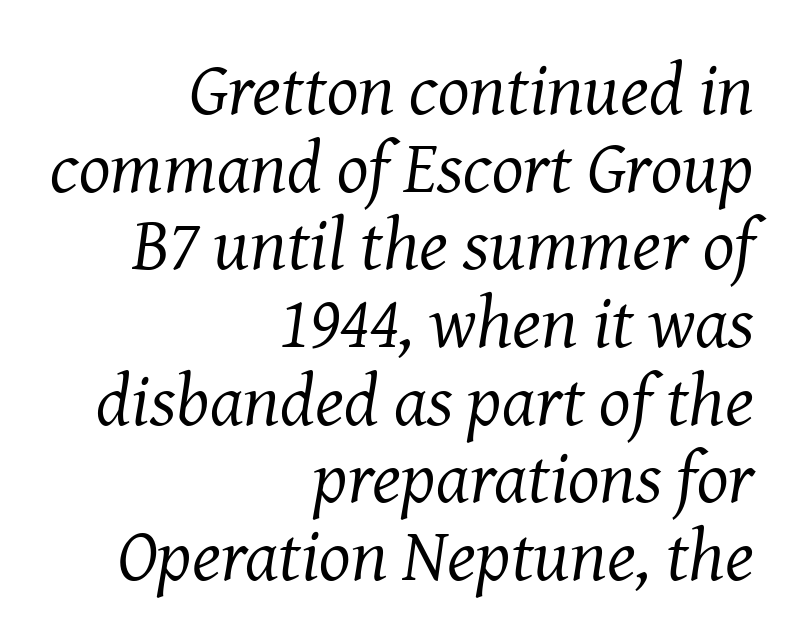
Q: Is the text bold? A: No.
Q: Is the text italic (slanted)? A: Yes, it leans right by about 8 degrees.
Q: Is the typeface a serif or a sans-serif typeface? A: Serif.
Q: Is the text underlined? A: No.
Q: How is the paragraph aligned? A: Right-aligned.
Q: Is the spacing between letters normal or unusually wide? A: Normal.
Q: Is the spacing between lines tight, normal or loose? A: Tight.
Q: Width (condensed, normal, or wide)? A: Normal.
Q: Stroke contrast? A: Medium.
Q: x-height? A: Medium.
Q: Monospaced? A: No.
